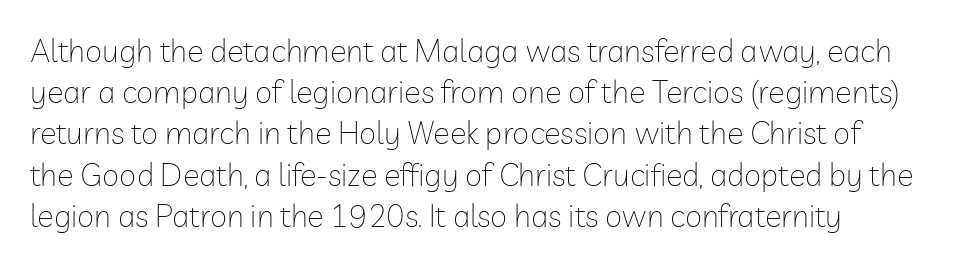
{"serif": "no", "italic": "no", "bold": "no", "weight": "thin", "width": "normal", "stroke_contrast": "low", "x_height": "medium", "monospaced": "no", "underline": "no", "align": "left", "line_spacing": "normal", "line_spacing_ratio": 1.33, "letter_spacing": "normal", "letter_spacing_em": 0.0, "glyph_px": 31}
